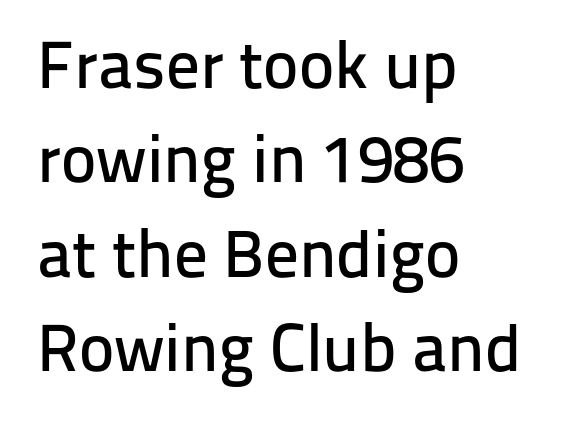
The image shows 67 px sans-serif type, upright; set left-aligned, normal line spacing (1.41x), normal letter spacing, not underlined; low stroke contrast and a medium x-height.
